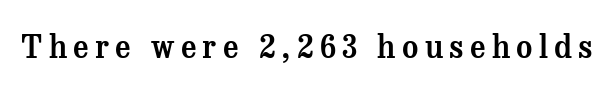
The image shows 31 px serif type, upright; set unusually wide letter spacing (+0.2 em), not underlined; medium stroke contrast and a medium x-height.
